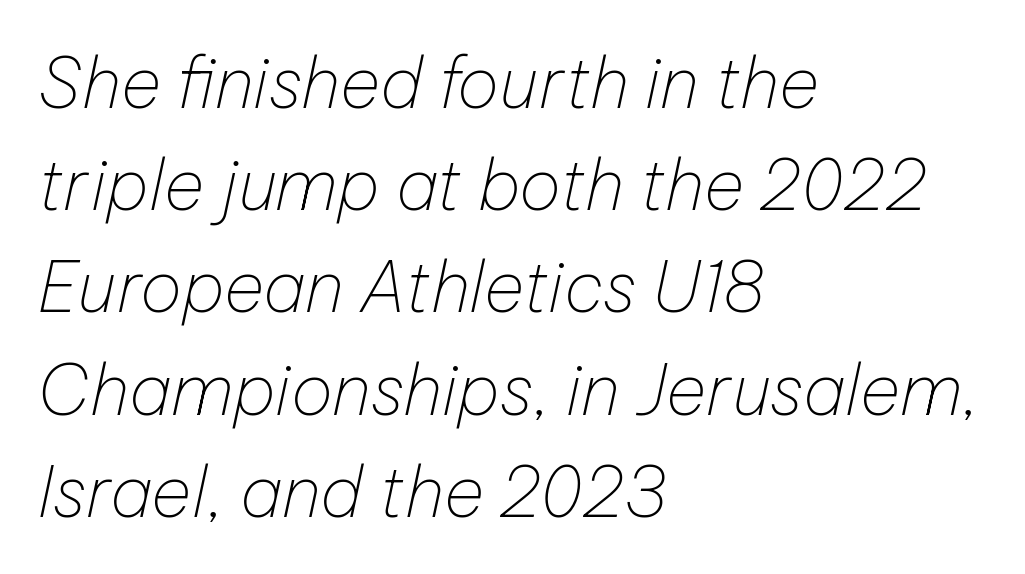
Caption: standard tracking, unaltered. Spacing verdict: proportional, widths tailored to each character. Quick note: italic. Check the space under the baseline: it is left empty.
